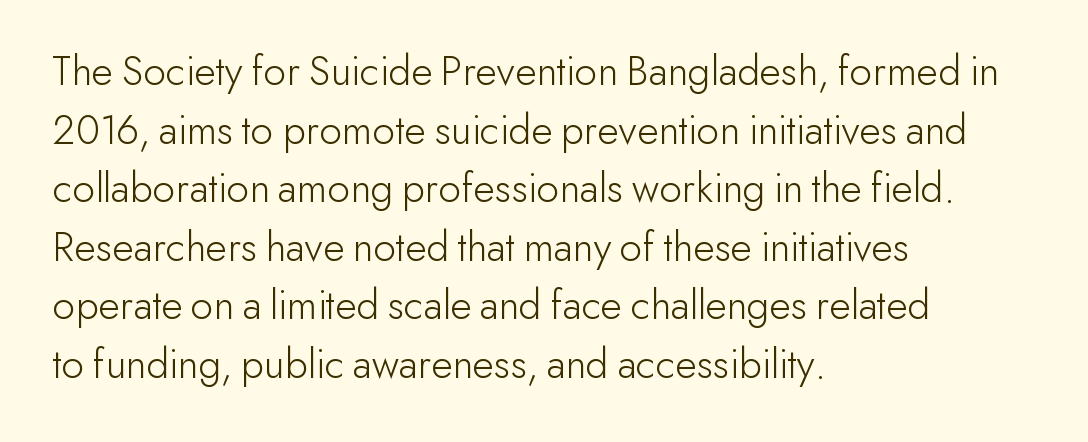
{"serif": "no", "italic": "no", "bold": "no", "weight": "light", "width": "normal", "stroke_contrast": "low", "x_height": "small", "monospaced": "no", "underline": "no", "align": "left", "line_spacing": "normal", "line_spacing_ratio": 1.33, "letter_spacing": "normal", "letter_spacing_em": 0.0, "glyph_px": 44}
